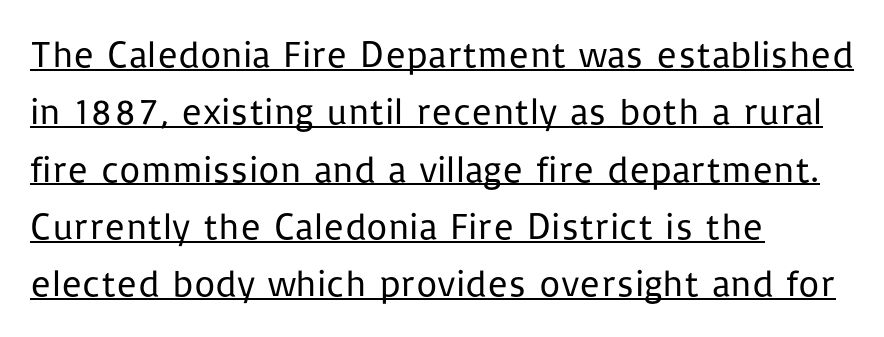
Q: Is the text bold? A: No.
Q: Is the text italic (slanted)? A: No, it is upright.
Q: Is the typeface a serif or a sans-serif typeface? A: Sans-serif.
Q: Is the text underlined? A: Yes.
Q: How is the paragraph aligned? A: Left-aligned.
Q: Is the spacing between letters normal or unusually wide? A: Normal.
Q: Is the spacing between lines tight, normal or loose? A: Normal.
Q: Width (condensed, normal, or wide)? A: Normal.
Q: Stroke contrast? A: Low.
Q: x-height? A: Medium.
Q: Monospaced? A: No.
